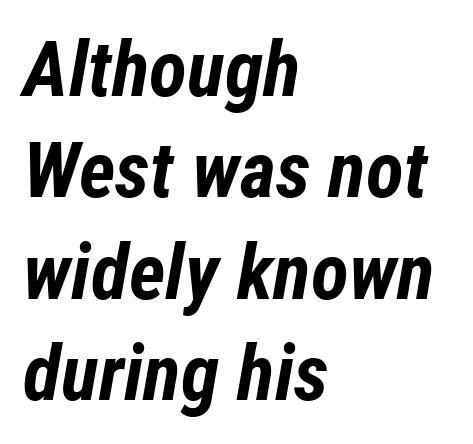
The letters sit at their default tracking, neither squeezed nor spread. How would I describe the line gaps? Plain and ordinary. Every letter is thick-stroked: bold, no question. This is oblique type, the kind used for emphasis or titles. Horizontal alignment here is leftward, the default for most running prose.
